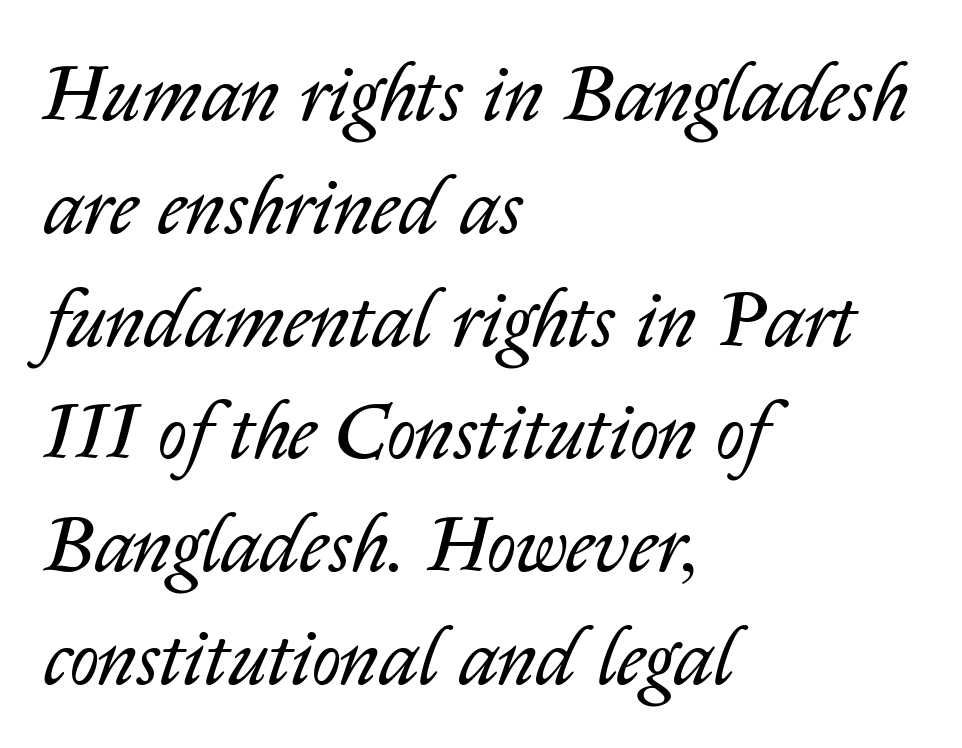
A clean baseline with only descenders dipping below it. If you drew a line through each stem, it would be angled. The passage is arranged the way most books set body copy — flush left. A typesetter would call this proportional, since set widths differ per character. Vertically, the passage feels balanced, rows spaced as you'd expect.
